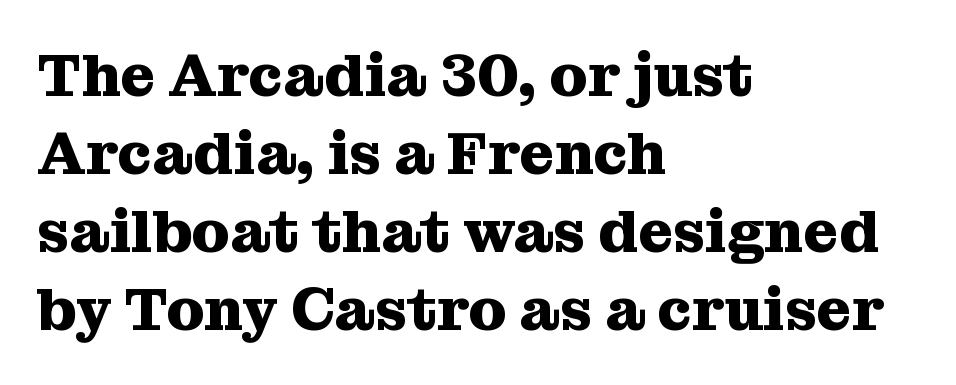
Q: Is the text bold? A: Yes.
Q: Is the text italic (slanted)? A: No, it is upright.
Q: Is the typeface a serif or a sans-serif typeface? A: Serif.
Q: Is the text underlined? A: No.
Q: How is the paragraph aligned? A: Left-aligned.
Q: Is the spacing between letters normal or unusually wide? A: Normal.
Q: Is the spacing between lines tight, normal or loose? A: Normal.
Q: Width (condensed, normal, or wide)? A: Normal.
Q: Stroke contrast? A: Medium.
Q: x-height? A: Medium.
Q: Monospaced? A: No.
